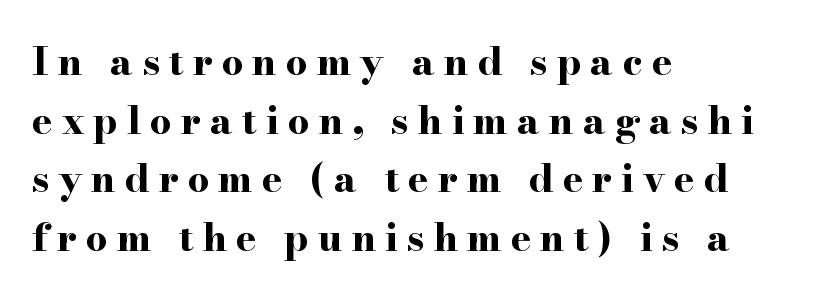
The image shows 38 px bold, wide serif type, upright; set left-aligned, normal line spacing (1.54x), unusually wide letter spacing (+0.24 em), not underlined; high stroke contrast and a small x-height.
